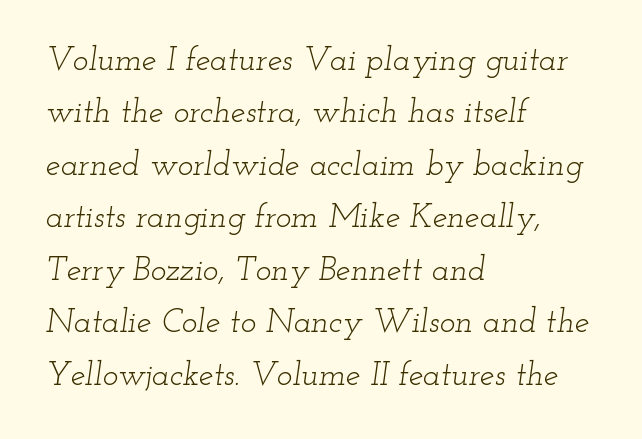
{"serif": "yes", "italic": "yes", "lean": "right", "slant_degrees": 12, "bold": "no", "weight": "light", "width": "wide", "stroke_contrast": "low", "x_height": "small", "monospaced": "no", "underline": "no", "align": "left", "line_spacing": "normal", "line_spacing_ratio": 1.59, "letter_spacing": "normal", "letter_spacing_em": 0.0, "glyph_px": 33}
